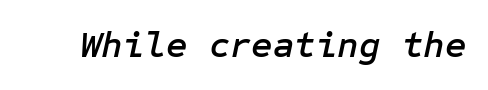
In terms of posture, this sample is oblique. The face used here is rendered with its standard letterfit. Lines of text with bare space underneath.
